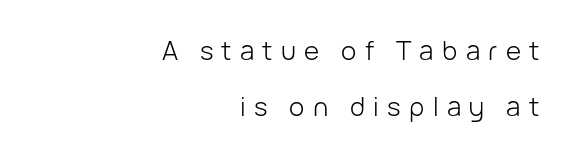
Q: Is the text bold? A: No.
Q: Is the text italic (slanted)? A: No, it is upright.
Q: Is the text underlined? A: No.
Q: How is the paragraph aligned? A: Right-aligned.
Q: Is the spacing between letters normal or unusually wide? A: Unusually wide.
Q: Is the spacing between lines tight, normal or loose? A: Loose.
